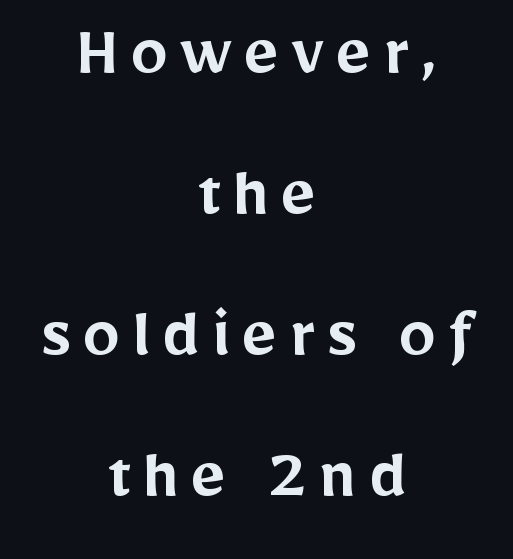
Posture: vertical. Type without underlining. Each letter keeps its own natural width here, so spacing adapts to shape. Type style note: lacks serifs. Line starts and ends both wander, symmetrically.
